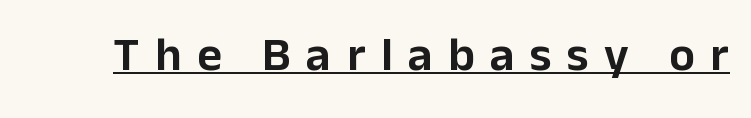
Caption: expanded tracking, letters set apart. Posture: vertical. The face used here appears with an underline applied. These lines are rendered in a variable-pitch font. Type style note: lacks serifs.
